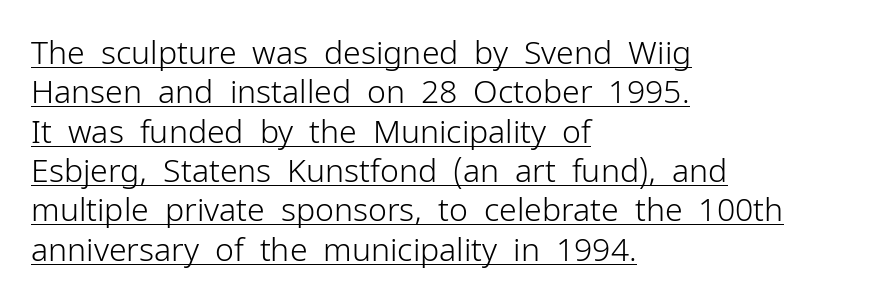
{"serif": "no", "italic": "no", "bold": "no", "weight": "light", "width": "normal", "stroke_contrast": "low", "x_height": "medium", "monospaced": "no", "underline": "yes", "align": "left", "line_spacing_ratio": 1.23, "letter_spacing": "normal", "letter_spacing_em": 0.0, "glyph_px": 32}
